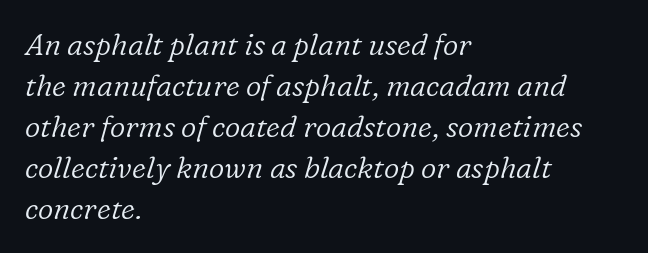
{"serif": "yes", "italic": "yes", "lean": "right", "slant_degrees": 16, "bold": "no", "weight": "light", "width": "normal", "stroke_contrast": "low", "x_height": "medium", "monospaced": "no", "underline": "no", "align": "left", "line_spacing": "normal", "line_spacing_ratio": 1.37, "letter_spacing": "normal", "letter_spacing_em": 0.0, "glyph_px": 30}
